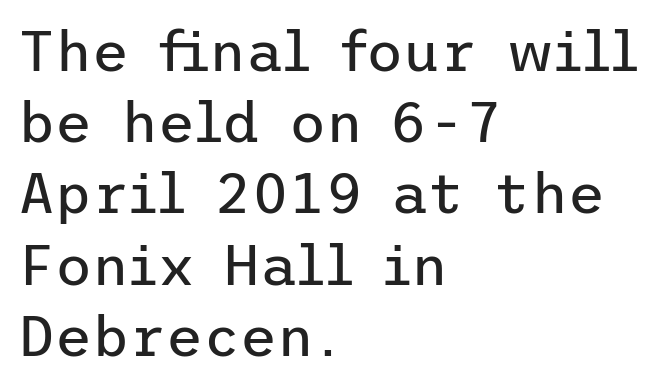
{"serif": "no", "italic": "no", "bold": "no", "weight": "regular", "width": "normal", "stroke_contrast": "low", "x_height": "medium", "underline": "no", "align": "left", "line_spacing": "normal", "line_spacing_ratio": 1.25, "letter_spacing": "normal", "letter_spacing_em": 0.0, "glyph_px": 57}
